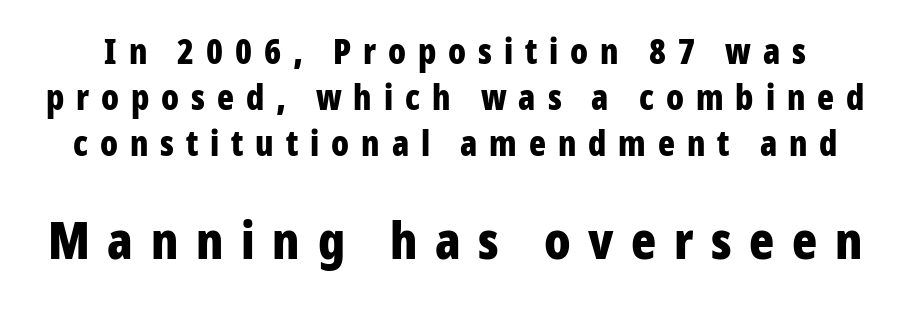
Q: Is the text bold? A: Yes.
Q: Is the text italic (slanted)? A: No, it is upright.
Q: Is the typeface a serif or a sans-serif typeface? A: Sans-serif.
Q: Is the text underlined? A: No.
Q: Is the spacing between letters normal or unusually wide? A: Unusually wide.
Q: Is the spacing between lines tight, normal or loose? A: Normal.
Q: Which block of text is set in a larger size, the first (top) or the second (bottom)? A: The second (bottom) one.
Q: Width (condensed, normal, or wide)? A: Condensed.
Q: Stroke contrast? A: Low.
Q: x-height? A: Medium.
Q: Monospaced? A: No.
